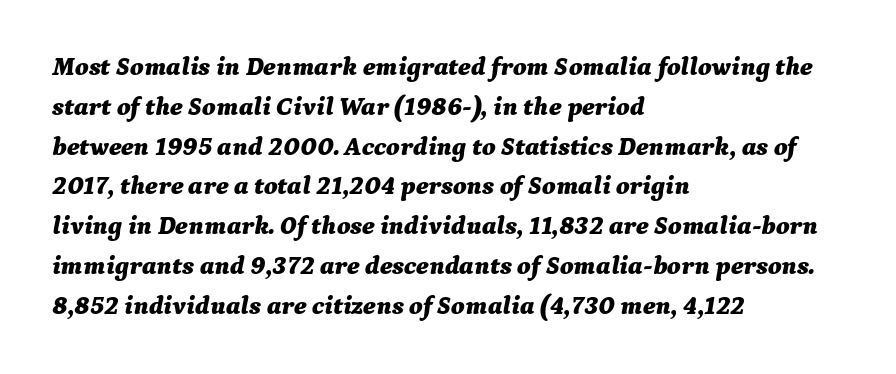
Q: Is the text bold? A: Yes.
Q: Is the text italic (slanted)? A: Yes, it leans right by about 9 degrees.
Q: Is the text underlined? A: No.
Q: How is the paragraph aligned? A: Left-aligned.
Q: Is the spacing between letters normal or unusually wide? A: Normal.
Q: Is the spacing between lines tight, normal or loose? A: Normal.
